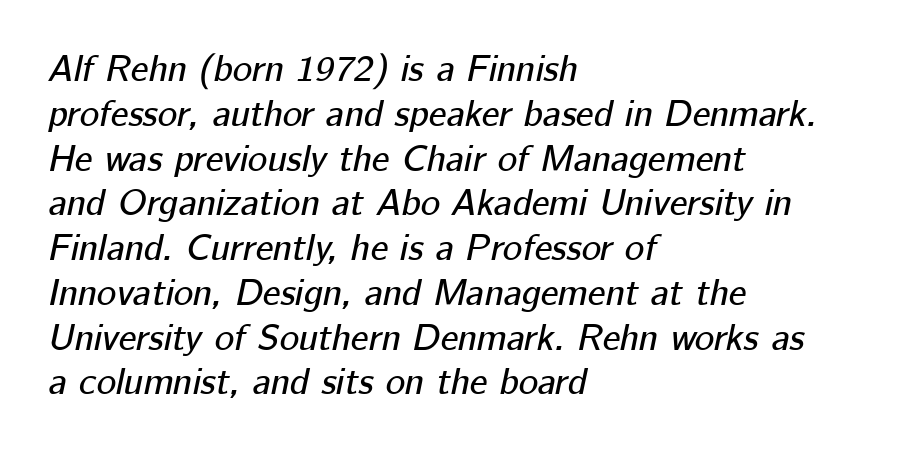
Q: Is the text italic (slanted)? A: Yes, it leans right by about 12 degrees.
Q: Is the text underlined? A: No.
Q: How is the paragraph aligned? A: Left-aligned.
Q: Is the spacing between letters normal or unusually wide? A: Normal.
Q: Width (condensed, normal, or wide)? A: Normal.
Q: Stroke contrast? A: Low.
Q: x-height? A: Medium.
Q: Monospaced? A: No.
